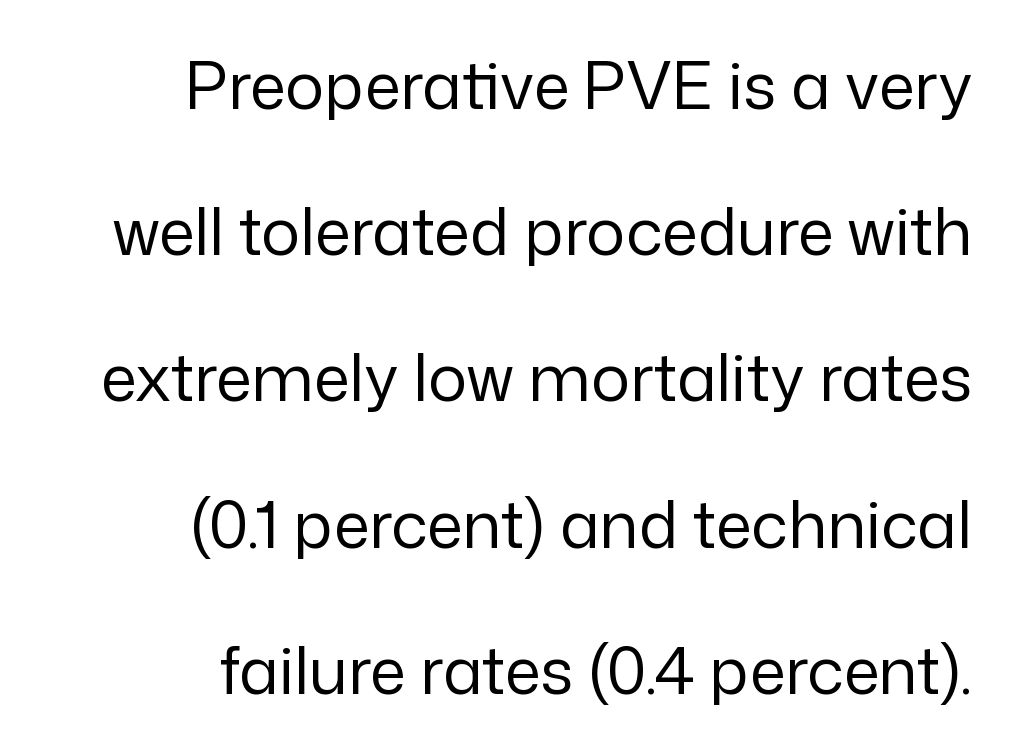
Q: Is the text bold? A: No.
Q: Is the text italic (slanted)? A: No, it is upright.
Q: Is the typeface a serif or a sans-serif typeface? A: Sans-serif.
Q: Is the text underlined? A: No.
Q: How is the paragraph aligned? A: Right-aligned.
Q: Is the spacing between letters normal or unusually wide? A: Normal.
Q: Is the spacing between lines tight, normal or loose? A: Loose.
Q: Width (condensed, normal, or wide)? A: Normal.
Q: Stroke contrast? A: Low.
Q: x-height? A: Medium.
Q: Monospaced? A: No.
